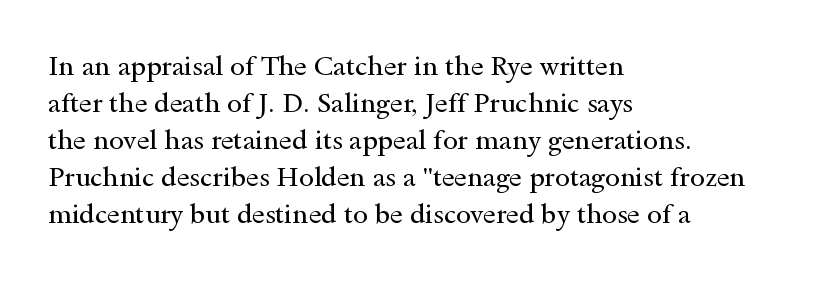
Q: Is the text bold? A: No.
Q: Is the text italic (slanted)? A: No, it is upright.
Q: Is the text underlined? A: No.
Q: How is the paragraph aligned? A: Left-aligned.
Q: Is the spacing between letters normal or unusually wide? A: Normal.
Q: Is the spacing between lines tight, normal or loose? A: Normal.
